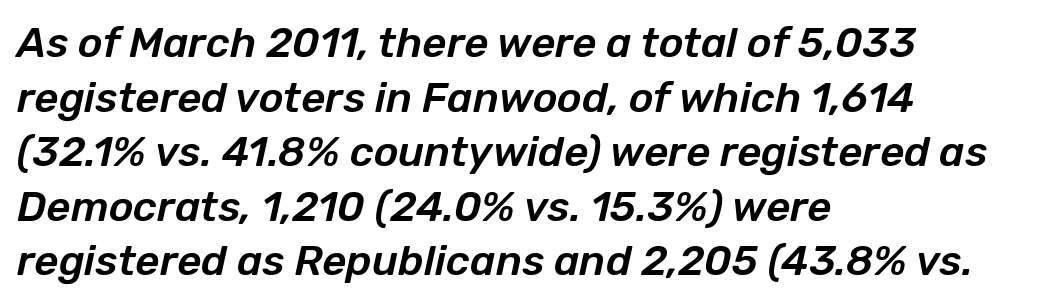
Think of a printed novel: that variable character pitch is what you see here. The gap between lines stays unmarked. Slant detected: the letters are inclined. Regular leading.
